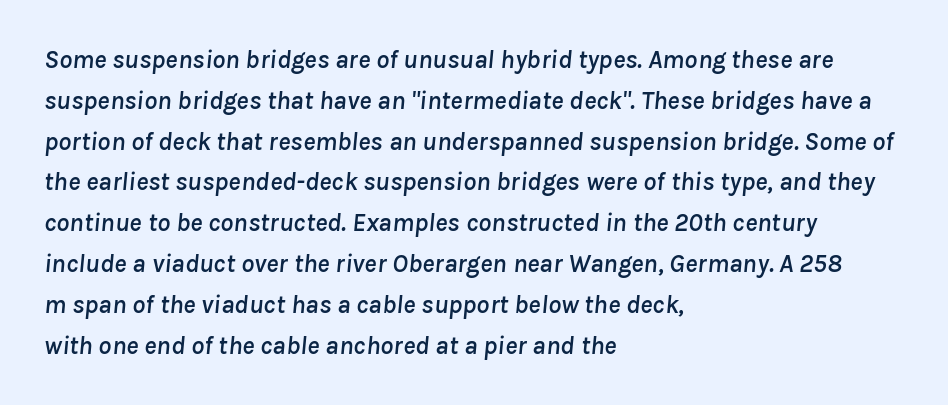
{"italic": "yes", "lean": "right", "slant_degrees": 8, "underline": "no", "align": "left", "line_spacing": "normal", "line_spacing_ratio": 1.57, "letter_spacing": "normal", "letter_spacing_em": 0.0, "glyph_px": 26}
